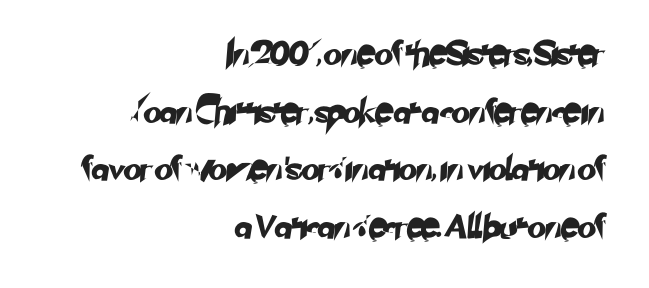
The image shows 24 px text type; set right-aligned, loose line spacing (2.4x), normal letter spacing, not underlined.
